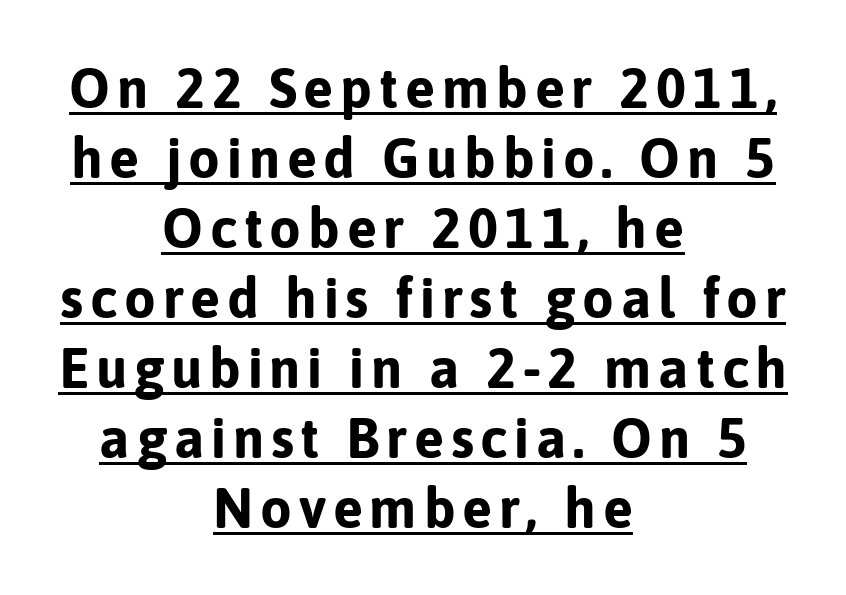
Q: Is the text bold? A: Yes.
Q: Is the text italic (slanted)? A: No, it is upright.
Q: Is the typeface a serif or a sans-serif typeface? A: Sans-serif.
Q: Is the text underlined? A: Yes.
Q: How is the paragraph aligned? A: Centered.
Q: Is the spacing between lines tight, normal or loose? A: Normal.
Q: Width (condensed, normal, or wide)? A: Normal.
Q: Stroke contrast? A: Low.
Q: x-height? A: Medium.
Q: Monospaced? A: No.
